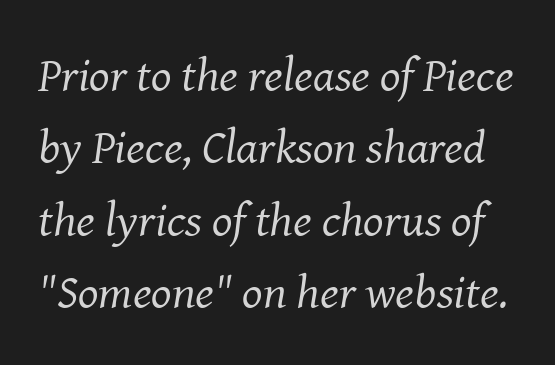
The image shows 48 px regular-weight serif type, italic (leaning right); set normal line spacing (1.51x), normal letter spacing, not underlined; medium stroke contrast and a medium x-height.
